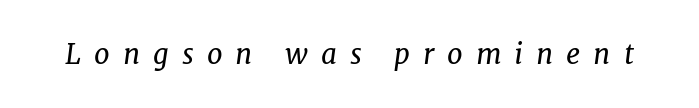
A typesetter would call this proportional, since set widths differ per character. The strip under each line holds only bare page. Observe the serifs anchoring each vertical stroke in this sample. Words appear elongated and porous because spacing is wide.
